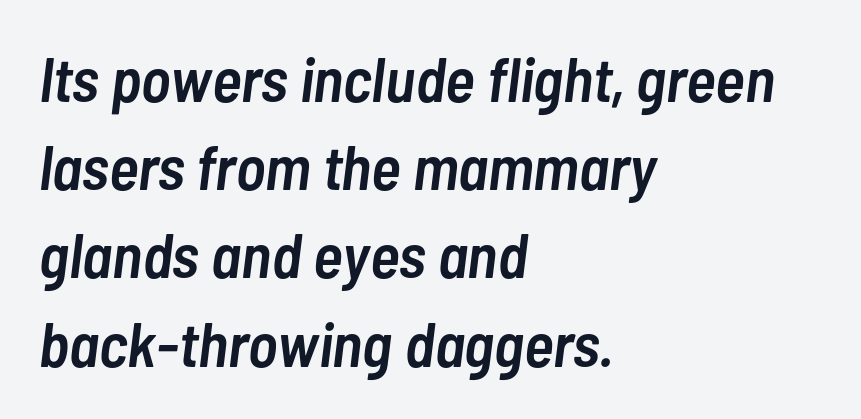
The image shows 63 px semibold, condensed type, italic (leaning right); set left-aligned, normal line spacing (1.4x), normal letter spacing, not underlined; low stroke contrast and a medium x-height.
